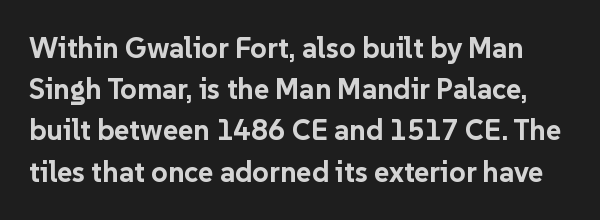
{"serif": "no", "italic": "no", "bold": "yes", "weight": "bold", "width": "normal", "stroke_contrast": "low", "x_height": "medium", "monospaced": "no", "underline": "no", "line_spacing": "normal", "line_spacing_ratio": 1.42, "letter_spacing": "normal", "letter_spacing_em": 0.0, "glyph_px": 29}
